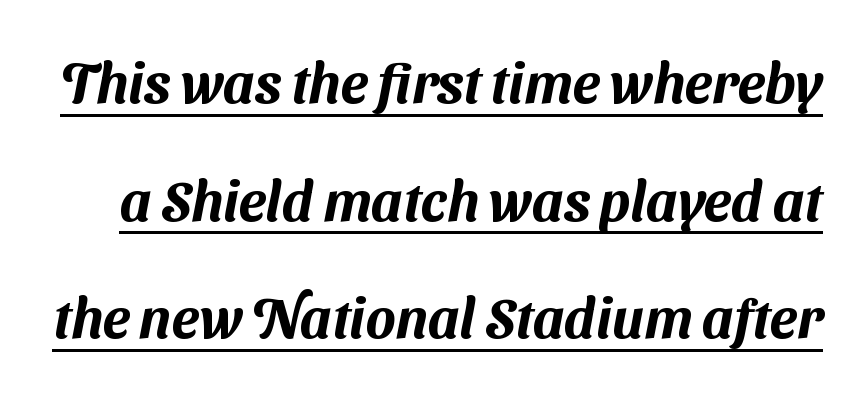
The image shows 56 px sans-serif type; set loose line spacing (2.1x), normal letter spacing, underlined; medium stroke contrast and a medium x-height.
